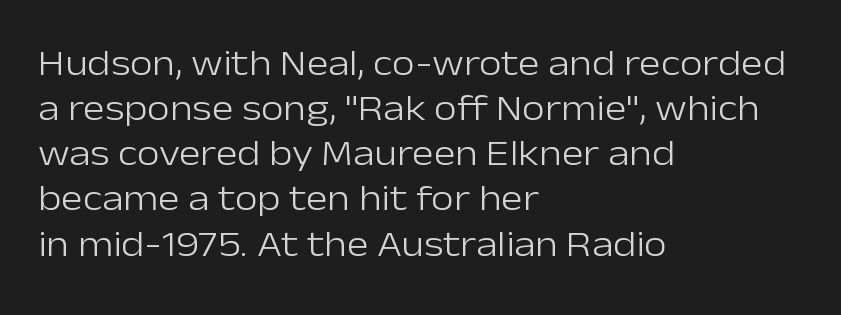
{"serif": "no", "italic": "no", "bold": "no", "weight": "light", "width": "normal", "stroke_contrast": "low", "x_height": "medium", "monospaced": "no", "underline": "no", "align": "left", "line_spacing_ratio": 1.22, "letter_spacing": "normal", "letter_spacing_em": 0.0, "glyph_px": 37}
